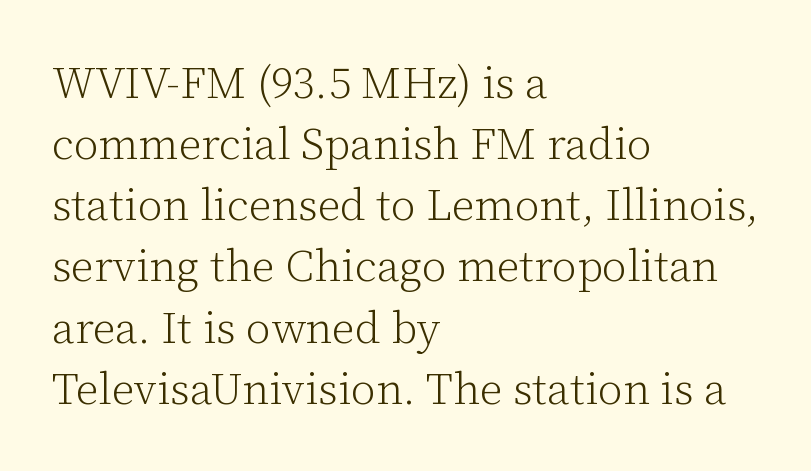
The paragraph shown leans on its left margin. The line texture is even and compact thanks to regular tracking. This is not heavy type; no bold has been used. Reading down the column, the eye jumps a familiar distance to each next line. The words here are not underlined. Is this a fixed-width face? No — the glyphs have proportional, varying widths.
